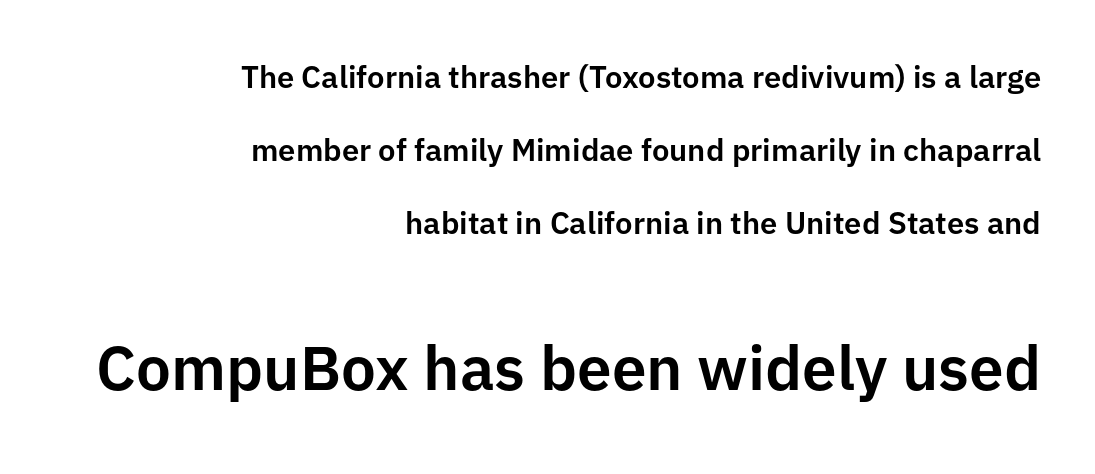
The face used here appears at its bigger size in the lower chunk. Varying glyph widths throughout — classic text-font behaviour. A student would call this right alignment; a typographer would say flush right, rag left. The passage shown is not underscored anywhere. Tracking value appears to be zero — textbook default spacing.
